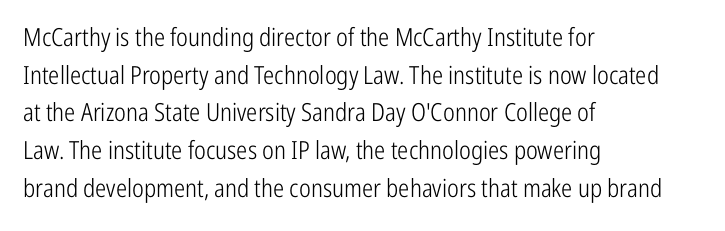
The face used here is rendered with its standard letterfit. Just letters on the line, the space beneath them empty. Caption: face not bold, strokes unweighted. Line spacing here is normal.
